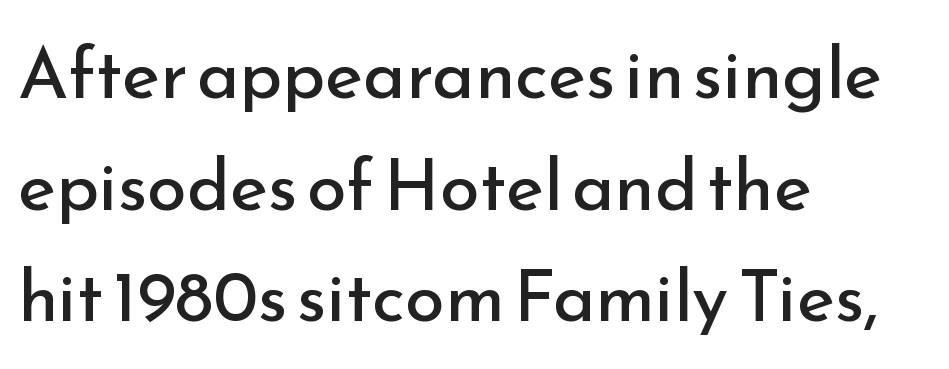
Has an underline been added? It has not. The typeface has the unassuming heft of standard copy or less. These lines are rendered in a variable-pitch font. The typeface chosen for these lines omits serifs. These lines are set flush left with a ragged right edge.
